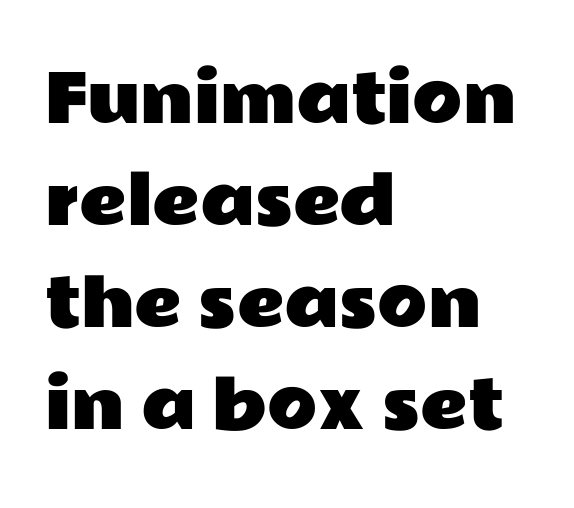
In terms of letterform style, serifs are entirely absent. The ragged edge is on the right, which tells us the setting is flush left. The passage shown has conventional tracking throughout. The vertical gap from one line to the next is medium.
